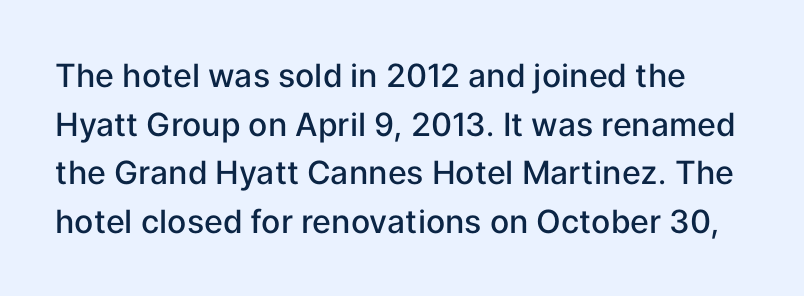
The image shows 32 px semibold sans-serif type, upright; set normal line spacing (1.52x), normal letter spacing, not underlined; low stroke contrast and a medium x-height.
